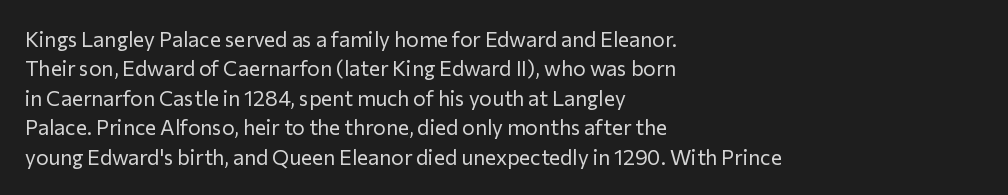
The image shows 21 px text type, upright; set left-aligned, normal line spacing (1.4x), normal letter spacing, not underlined.
